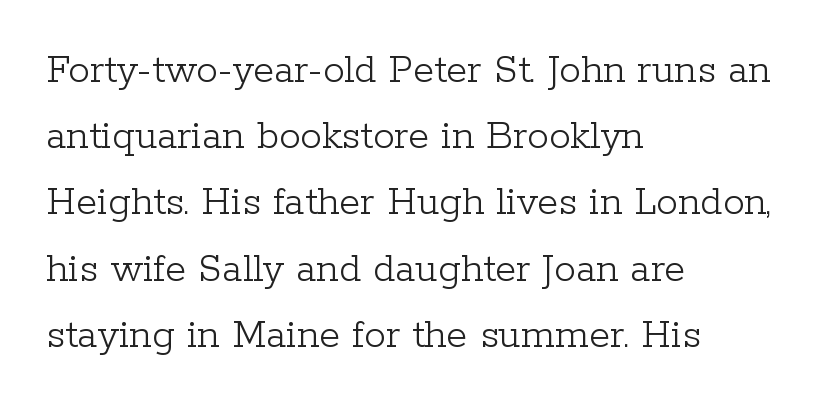
Q: Is the text bold? A: No.
Q: Is the text italic (slanted)? A: No, it is upright.
Q: Is the typeface a serif or a sans-serif typeface? A: Serif.
Q: Is the text underlined? A: No.
Q: How is the paragraph aligned? A: Left-aligned.
Q: Is the spacing between letters normal or unusually wide? A: Normal.
Q: Is the spacing between lines tight, normal or loose? A: Normal.
Q: Width (condensed, normal, or wide)? A: Normal.
Q: Stroke contrast? A: Low.
Q: x-height? A: Medium.
Q: Monospaced? A: No.
